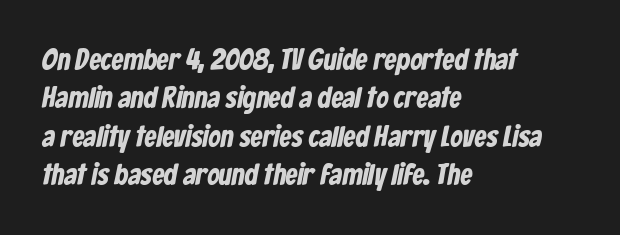
Q: Is the text bold? A: Yes.
Q: Is the typeface a serif or a sans-serif typeface? A: Sans-serif.
Q: Is the text underlined? A: No.
Q: How is the paragraph aligned? A: Left-aligned.
Q: Is the spacing between letters normal or unusually wide? A: Normal.
Q: Is the spacing between lines tight, normal or loose? A: Normal.
Q: Width (condensed, normal, or wide)? A: Condensed.
Q: Stroke contrast? A: Low.
Q: x-height? A: Medium.
Q: Monospaced? A: No.
